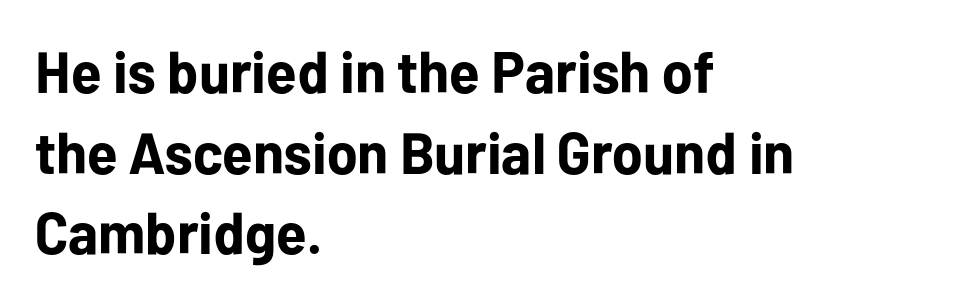
{"serif": "no", "italic": "no", "bold": "yes", "weight": "bold", "width": "normal", "stroke_contrast": "low", "x_height": "medium", "monospaced": "no", "underline": "no", "align": "left", "line_spacing": "normal", "line_spacing_ratio": 1.39, "letter_spacing": "normal", "letter_spacing_em": 0.0, "glyph_px": 58}
